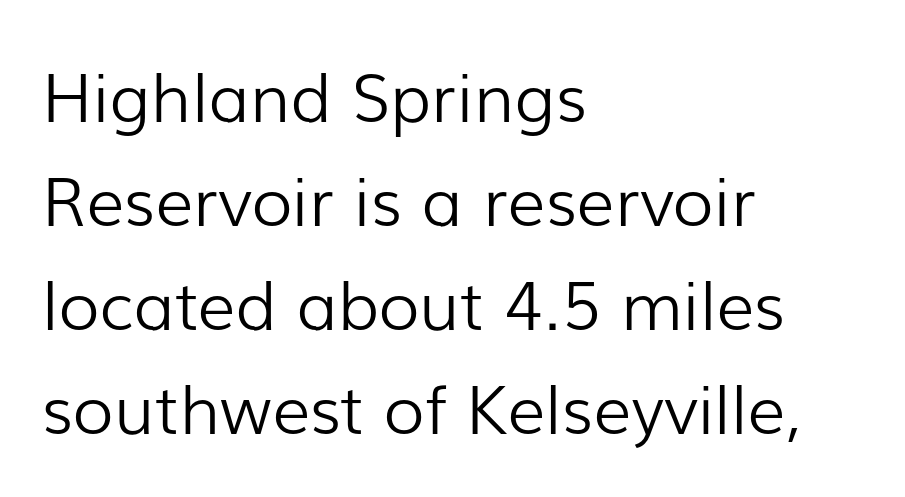
The zone under the glyphs is completely vacant. If you drew a line through each stem, it would be perfectly vertical. Nobody touched the tracking dial on this one. Weight: not bold — regular or lighter. Regarding serifs, this sample does without them. The vertical gap from one line to the next is medium.
